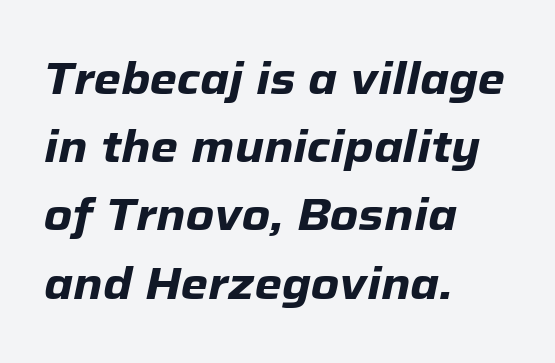
Q: Is the text bold? A: Yes.
Q: Is the text italic (slanted)? A: Yes, it leans right by about 12 degrees.
Q: Is the text underlined? A: No.
Q: How is the paragraph aligned? A: Left-aligned.
Q: Is the spacing between letters normal or unusually wide? A: Normal.
Q: Is the spacing between lines tight, normal or loose? A: Normal.
Q: Width (condensed, normal, or wide)? A: Normal.
Q: Stroke contrast? A: Low.
Q: x-height? A: Medium.
Q: Monospaced? A: No.
